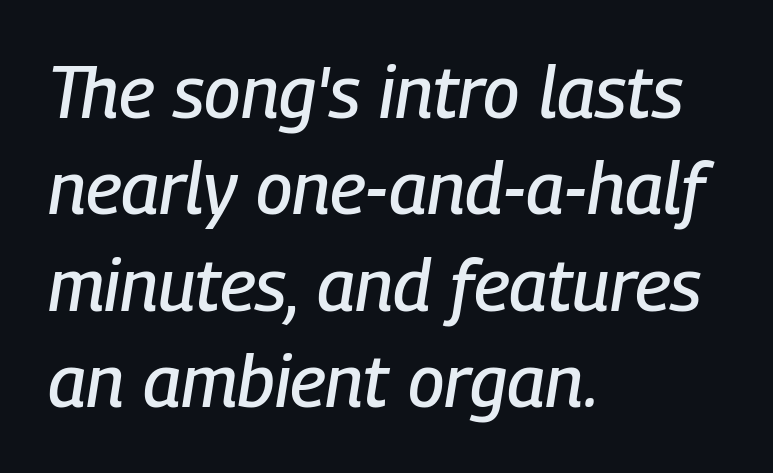
Descender tails drop into unmarked territory. The passage shown is typed in a proportional face where columns would drift. The gaps between neighbouring characters are ordinary and unremarkable. The passage is arranged the way most books set body copy — flush left.
